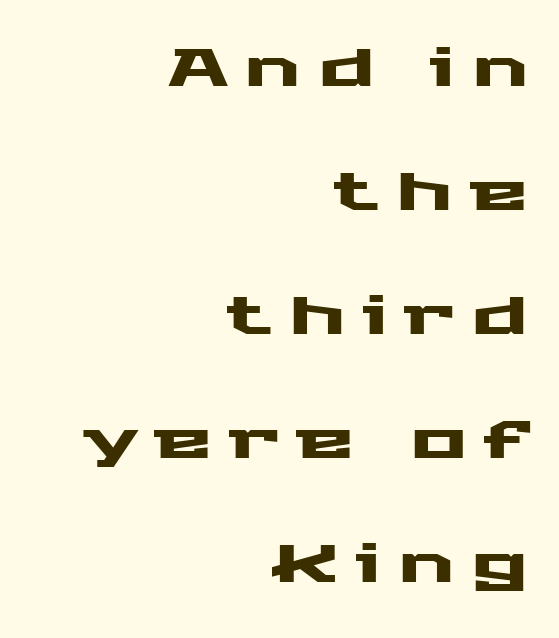
The image shows 53 px wide sans-serif type, upright; set right-aligned, loose line spacing (2.34x), unusually wide letter spacing (+0.32 em), not underlined; medium stroke contrast and a medium x-height.
